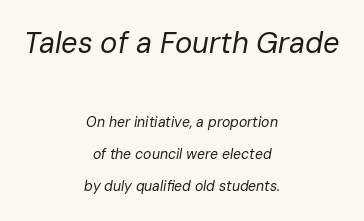
{"italic": "yes", "lean": "right", "slant_degrees": 10, "bold": "no", "weight": "regular", "width": "normal", "stroke_contrast": "low", "x_height": "medium", "monospaced": "no", "underline": "no", "align": "center", "line_spacing": "loose", "line_spacing_ratio": 2.28, "letter_spacing": "normal", "letter_spacing_em": 0.0, "larger_block": "first", "size_ratio": 2.07, "glyph_px": 29}
